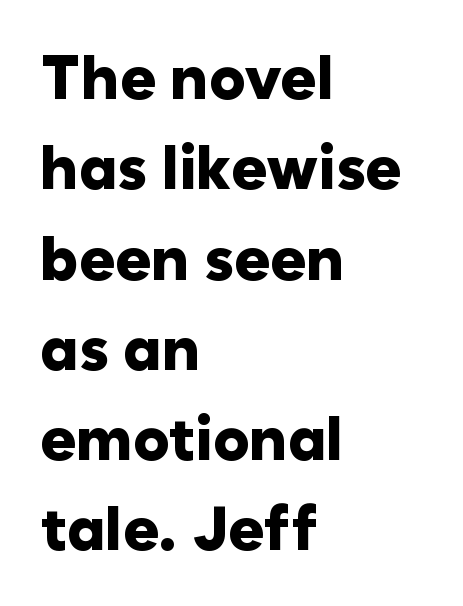
{"serif": "no", "italic": "no", "bold": "yes", "weight": "heavy", "width": "normal", "stroke_contrast": "low", "x_height": "medium", "monospaced": "no", "underline": "no", "align": "left", "line_spacing": "normal", "line_spacing_ratio": 1.48, "letter_spacing": "normal", "letter_spacing_em": 0.0, "glyph_px": 61}
